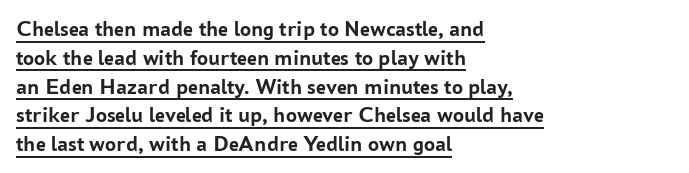
The sample's only ornament is a line tracing under the words. Does extra space separate the letters? No, they use regular spacing. Typesetter's note: full bold, strokes at maximum text heaviness. Alignment: flush left. Whoever set this chose a conventional vertical rhythm.
